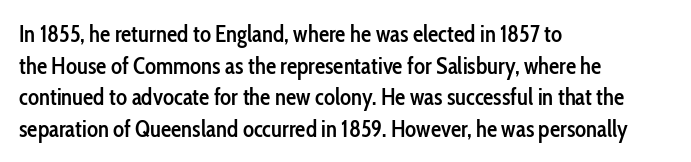
Ordinary non-slanted type is in use. This sample is left-justified, so line endings fall wherever the words run out. The letters sit at their default tracking, neither squeezed nor spread. Descenders are the only things crossing below the line.
